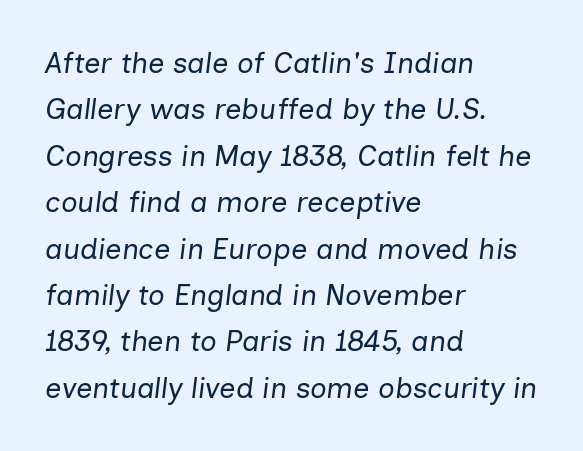
{"italic": "yes", "lean": "right", "slant_degrees": 7, "bold": "no", "weight": "regular", "width": "normal", "stroke_contrast": "low", "x_height": "medium", "monospaced": "no", "underline": "no", "align": "left", "line_spacing": "normal", "line_spacing_ratio": 1.6, "letter_spacing": "normal", "letter_spacing_em": 0.0, "glyph_px": 29}
